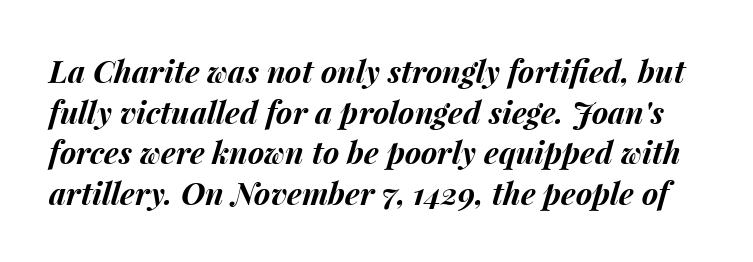
Q: Is the text bold? A: Yes.
Q: Is the text italic (slanted)? A: Yes, it leans right by about 15 degrees.
Q: Is the text underlined? A: No.
Q: Is the spacing between letters normal or unusually wide? A: Normal.
Q: Is the spacing between lines tight, normal or loose? A: Normal.
Q: Width (condensed, normal, or wide)? A: Normal.
Q: Stroke contrast? A: Medium.
Q: x-height? A: Medium.
Q: Monospaced? A: No.
